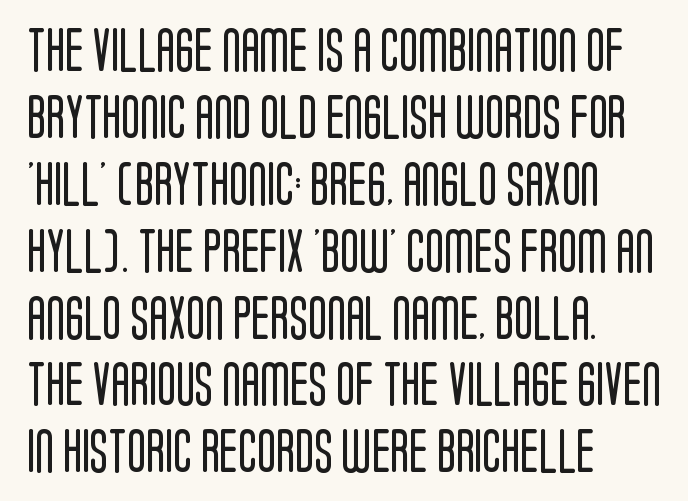
The passage shown has conventional tracking throughout. Ordinary non-slanted type is in use. The passage shown is typeset with a sans-serif family. If you drew a ruler down the left edge, every line would touch it. Clear beneath every line of the passage.
